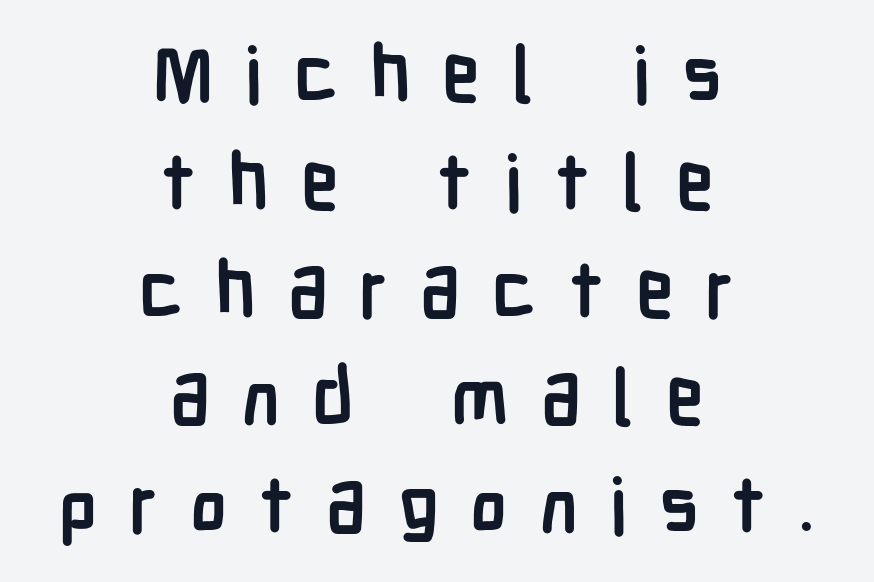
The designer left line spacing at the default. These lines are centered, leaving both edges ragged. Classification — sans serif. The letters are bold, with thick, heavy strokes. You can tell it's not italic because the verticals are truly vertical. Short note: letters widely spaced.
